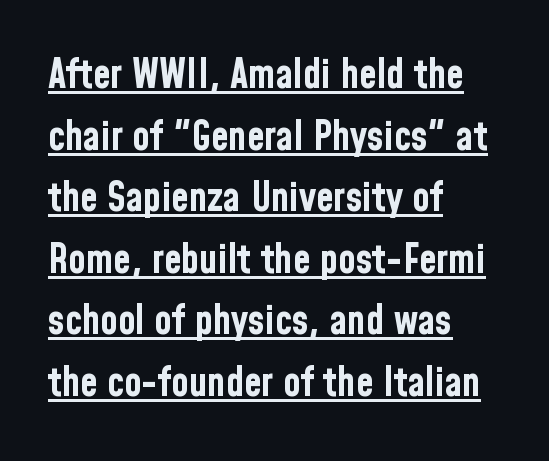
{"serif": "no", "italic": "no", "bold": "yes", "weight": "bold", "width": "condensed", "stroke_contrast": "low", "x_height": "medium", "monospaced": "no", "underline": "yes", "align": "left", "line_spacing": "normal", "line_spacing_ratio": 1.54, "letter_spacing": "normal", "letter_spacing_em": 0.0, "glyph_px": 40}
